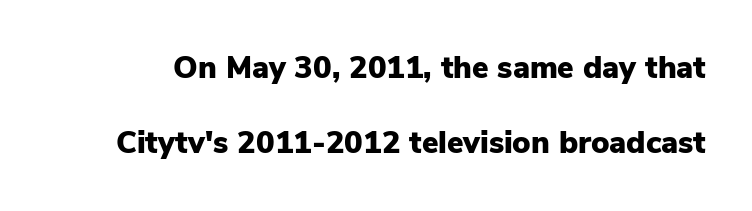
The image shows 31 px heavy sans-serif type, upright; set loose line spacing (2.43x), normal letter spacing, not underlined; low stroke contrast and a medium x-height.
